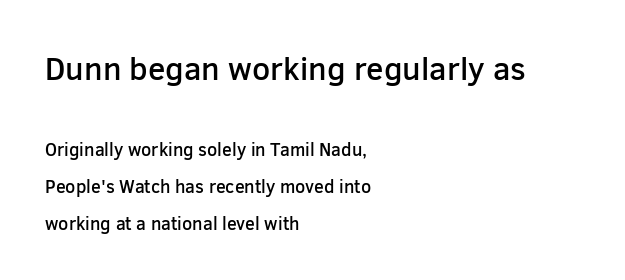
Q: Is the text bold? A: Semi-bold.
Q: Is the text italic (slanted)? A: No, it is upright.
Q: Is the typeface a serif or a sans-serif typeface? A: Sans-serif.
Q: Is the text underlined? A: No.
Q: How is the paragraph aligned? A: Left-aligned.
Q: Is the spacing between letters normal or unusually wide? A: Normal.
Q: Is the spacing between lines tight, normal or loose? A: Loose.
Q: Which block of text is set in a larger size, the first (top) or the second (bottom)? A: The first (top) one.
Q: Width (condensed, normal, or wide)? A: Normal.
Q: Stroke contrast? A: Low.
Q: x-height? A: Medium.
Q: Monospaced? A: No.
